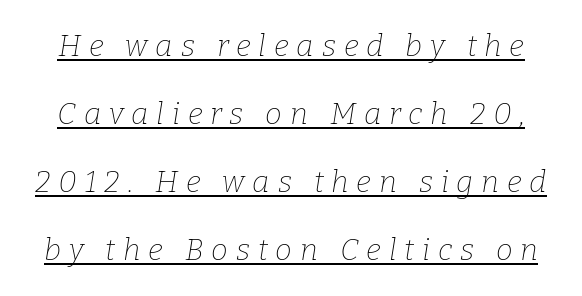
The image shows 30 px thin serif type, italic (leaning right); set loose line spacing (2.27x), unusually wide letter spacing (+0.26 em), underlined; low stroke contrast and a medium x-height.
